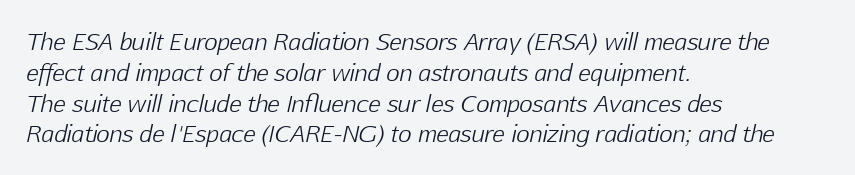
This rendering features lettering with no underline. Leading matches the norm, producing a regular column. The font is comparable to plain body text, perhaps lighter. The lines in this sample share a left origin and differ only in where they stop. If you drew a line through each stem, it would be angled. Tracking here is standard; glyphs follow each other at the usual distance.
